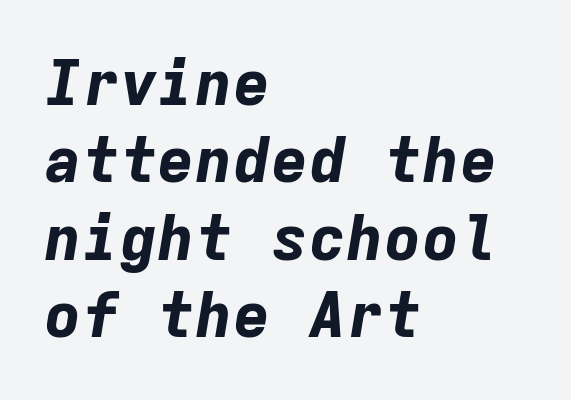
{"italic": "yes", "lean": "right", "slant_degrees": 9, "bold": "yes", "weight": "bold", "width": "normal", "stroke_contrast": "low", "x_height": "medium", "monospaced": "yes", "underline": "no", "align": "left", "line_spacing_ratio": 1.23, "letter_spacing": "normal", "letter_spacing_em": 0.0, "glyph_px": 63}
